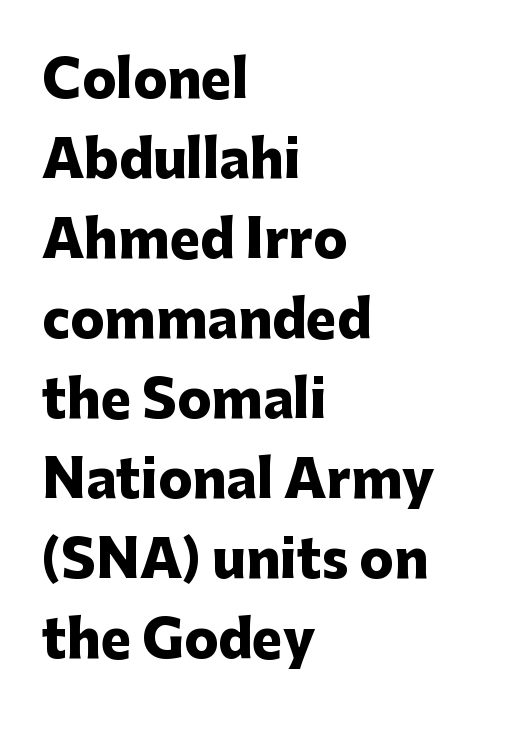
{"serif": "no", "italic": "no", "bold": "yes", "weight": "heavy", "width": "normal", "stroke_contrast": "low", "x_height": "medium", "monospaced": "no", "underline": "no", "align": "left", "line_spacing": "normal", "line_spacing_ratio": 1.57, "letter_spacing": "normal", "letter_spacing_em": 0.0, "glyph_px": 51}
